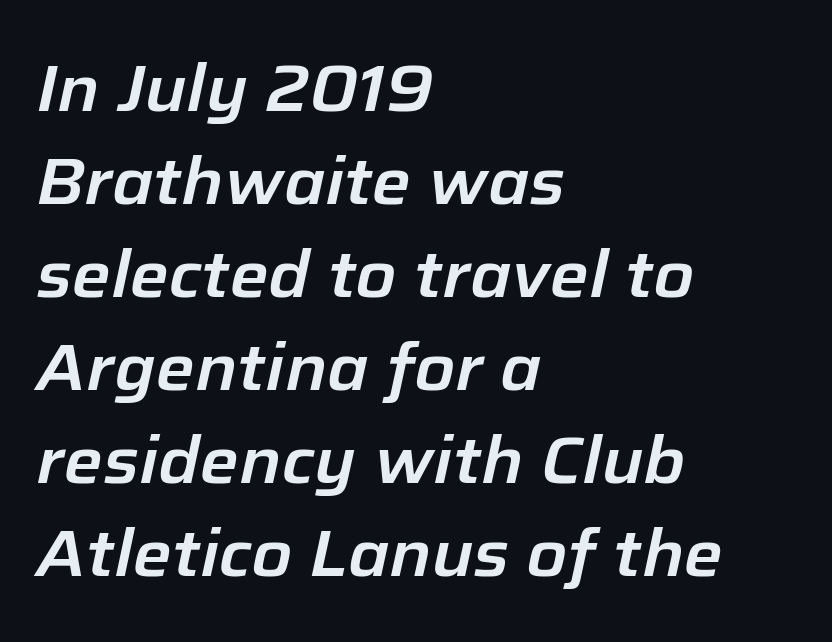
Q: Is the text italic (slanted)? A: Yes, it leans right by about 12 degrees.
Q: Is the text underlined? A: No.
Q: How is the paragraph aligned? A: Left-aligned.
Q: Is the spacing between letters normal or unusually wide? A: Normal.
Q: Is the spacing between lines tight, normal or loose? A: Normal.
Q: Width (condensed, normal, or wide)? A: Normal.
Q: Stroke contrast? A: Low.
Q: x-height? A: Medium.
Q: Monospaced? A: No.
